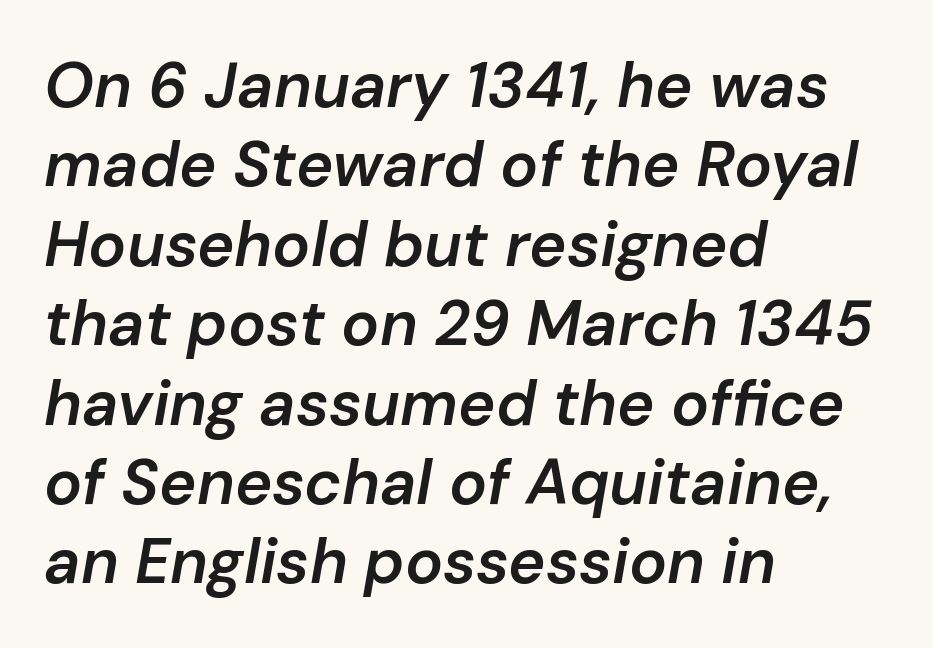
Q: Is the text bold? A: Semi-bold.
Q: Is the text italic (slanted)? A: Yes, it leans right by about 10 degrees.
Q: Is the text underlined? A: No.
Q: How is the paragraph aligned? A: Left-aligned.
Q: Is the spacing between letters normal or unusually wide? A: Normal.
Q: Is the spacing between lines tight, normal or loose? A: Normal.
Q: Width (condensed, normal, or wide)? A: Normal.
Q: Stroke contrast? A: Low.
Q: x-height? A: Medium.
Q: Monospaced? A: No.
